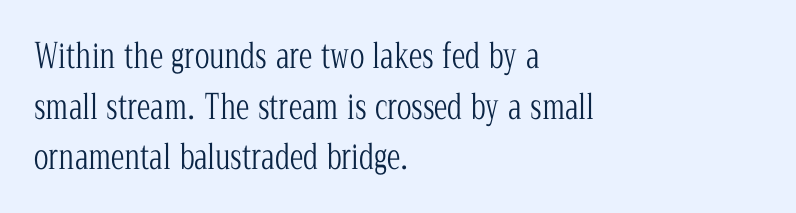
{"serif": "yes", "italic": "no", "bold": "no", "weight": "light", "width": "condensed", "stroke_contrast": "low", "x_height": "medium", "monospaced": "no", "underline": "no", "align": "left", "line_spacing": "normal", "line_spacing_ratio": 1.49, "letter_spacing": "normal", "letter_spacing_em": 0.0, "glyph_px": 34}
